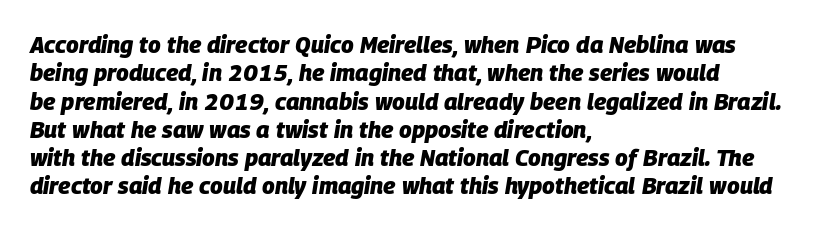
{"italic": "yes", "lean": "right", "slant_degrees": 9, "bold": "yes", "underline": "no", "align": "left", "line_spacing_ratio": 1.23, "letter_spacing": "normal", "letter_spacing_em": 0.0, "glyph_px": 23}
